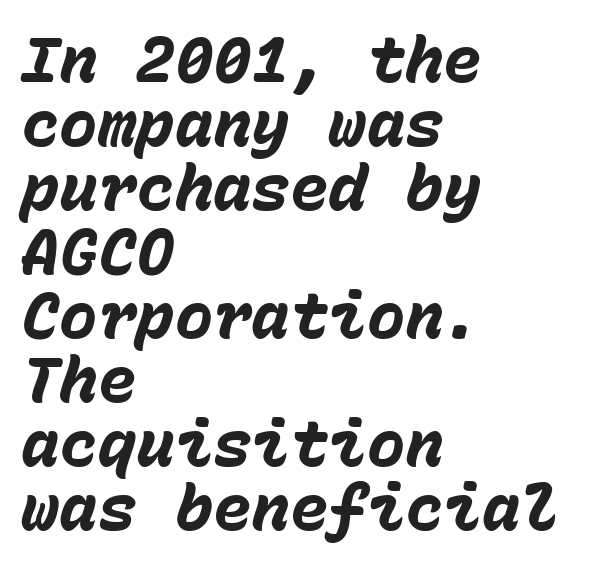
{"italic": "yes", "lean": "right", "slant_degrees": 15, "bold": "yes", "weight": "heavy", "width": "normal", "stroke_contrast": "low", "x_height": "medium", "monospaced": "yes", "underline": "no", "align": "left", "line_spacing": "tight", "line_spacing_ratio": 1.0, "letter_spacing": "normal", "letter_spacing_em": 0.0, "glyph_px": 64}
